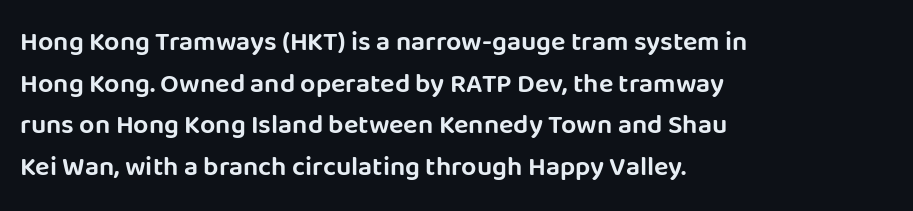
A typesetter would call this zero additional tracking. Line beginnings align vertically; line endings do not. The leading is moderate, giving the passage an even texture. No italicization has been applied; the sample stays upright. This rendering features lettering with no underline.
